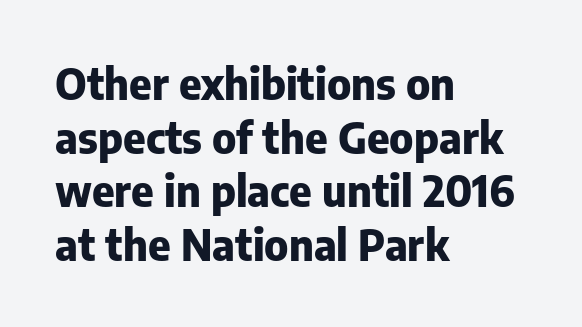
The image shows 43 px heavy sans-serif type, upright; set left-aligned, normal line spacing (1.25x), normal letter spacing, not underlined; low stroke contrast and a medium x-height.
